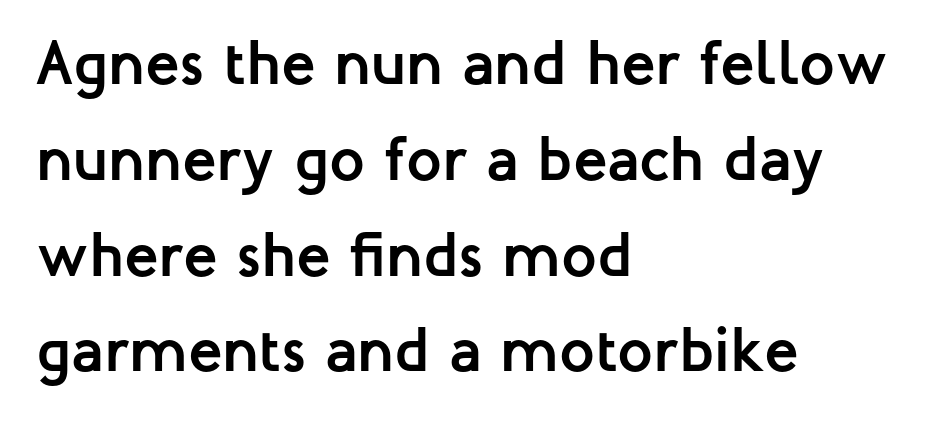
Q: Is the text bold? A: Yes.
Q: Is the text italic (slanted)? A: No, it is upright.
Q: Is the typeface a serif or a sans-serif typeface? A: Sans-serif.
Q: Is the text underlined? A: No.
Q: How is the paragraph aligned? A: Left-aligned.
Q: Is the spacing between letters normal or unusually wide? A: Normal.
Q: Is the spacing between lines tight, normal or loose? A: Normal.
Q: Width (condensed, normal, or wide)? A: Normal.
Q: Stroke contrast? A: Low.
Q: x-height? A: Medium.
Q: Monospaced? A: No.
